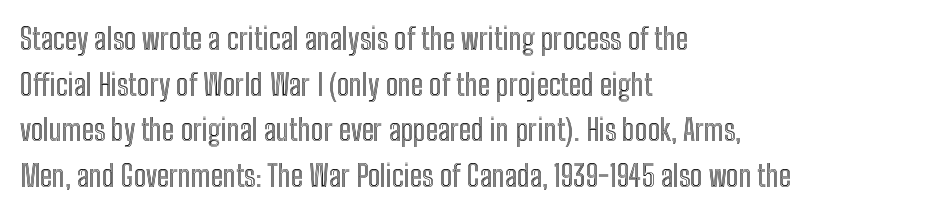
The gap between lines stays unmarked. The rendering uses natural spacing where letterforms have individual widths. Regular leading. In terms of letterspacing, this is plain default setting. Ascenders rise straight up at ninety degrees.
